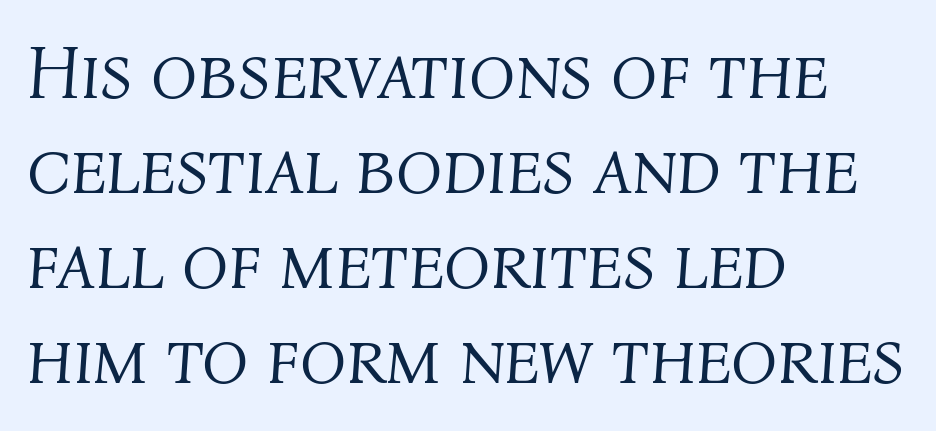
The image shows 76 px light type, italic (leaning right); set left-aligned, normal line spacing (1.25x), normal letter spacing, not underlined; medium stroke contrast and a medium x-height.
